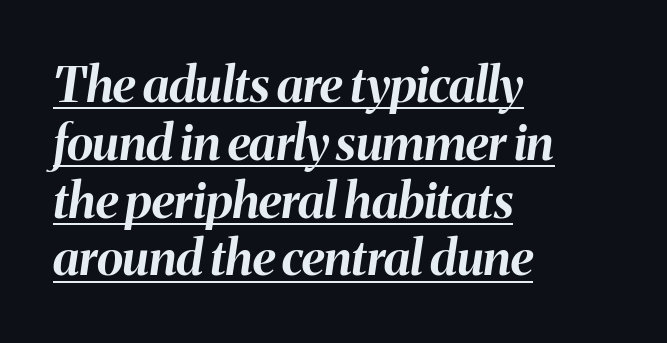
The letterforms sit shoulder to shoulder at normal distance. Line starts are locked; line ends wander. Every character sits at an angle, as italics do. Weight: bold. Emphasis is given by a line drawn under the lettering.
